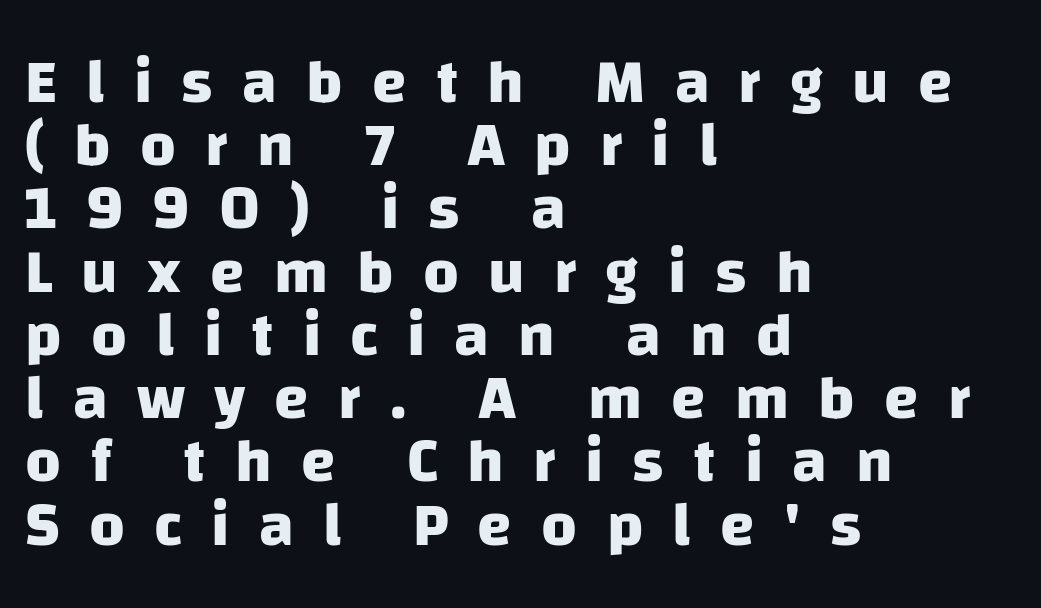
The image shows 62 px heavy sans-serif type; set left-aligned, tight line spacing (1.02x), unusually wide letter spacing (+0.47 em), not underlined; low stroke contrast and a large x-height.
